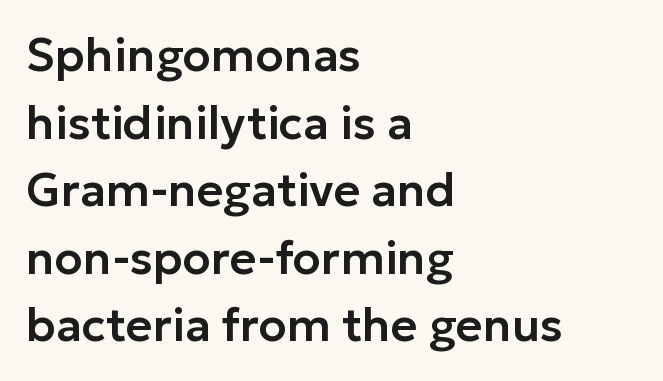
{"serif": "no", "italic": "no", "width": "normal", "stroke_contrast": "low", "x_height": "medium", "monospaced": "no", "underline": "no", "align": "left", "line_spacing": "normal", "line_spacing_ratio": 1.47, "letter_spacing": "normal", "letter_spacing_em": 0.0, "glyph_px": 46}
